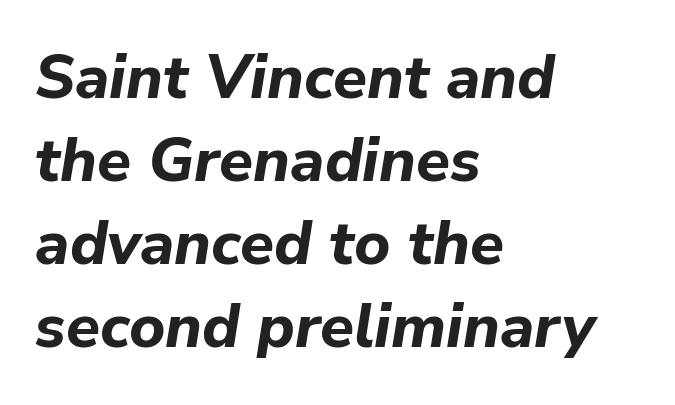
Beneath every word, the page is bare. Do the characters align in a grid? No, the font is proportional. There's an unmistakable incline to the writing here. Strokes here are thick enough to call this a true bold. Nobody touched the tracking dial on this one.
